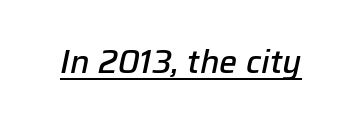
Decoration check: the copy is underlined. Students, this is semibold: more ink than regular, less than bold. The passage shown is typed in a proportional face where columns would drift. Posture: slanted. Students, note that the glyphs here touch the page at normal intervals.
